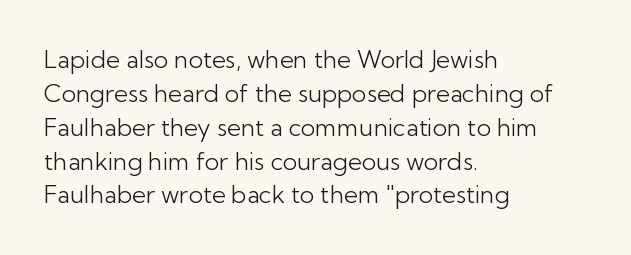
{"italic": "no", "bold": "no", "underline": "no", "align": "left", "line_spacing": "normal", "line_spacing_ratio": 1.41, "letter_spacing": "normal", "letter_spacing_em": 0.0, "glyph_px": 24}
